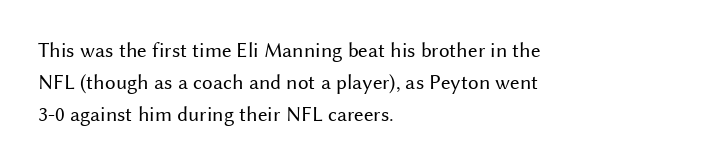
{"italic": "no", "bold": "no", "underline": "no", "align": "left", "line_spacing": "normal", "line_spacing_ratio": 1.52, "letter_spacing": "normal", "letter_spacing_em": 0.0, "glyph_px": 21}
